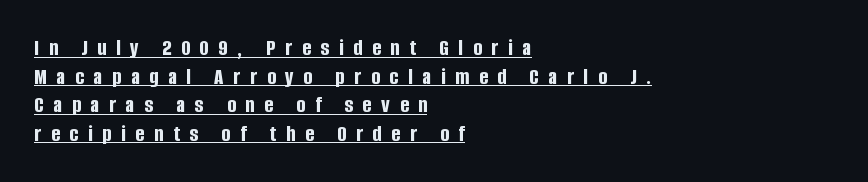
{"italic": "no", "bold": "yes", "underline": "yes", "align": "left", "line_spacing_ratio": 1.24, "letter_spacing": "wide", "letter_spacing_em": 0.43, "glyph_px": 23}
